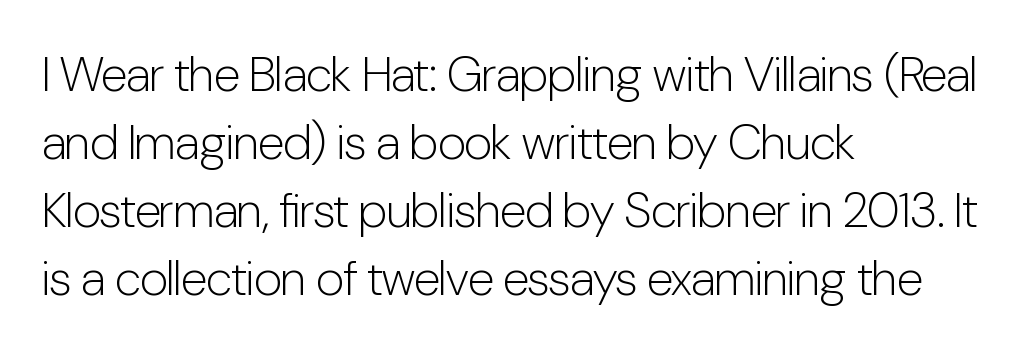
{"serif": "no", "italic": "no", "bold": "no", "weight": "light", "width": "condensed", "stroke_contrast": "low", "x_height": "medium", "monospaced": "no", "underline": "no", "align": "left", "line_spacing": "normal", "line_spacing_ratio": 1.39, "letter_spacing": "normal", "letter_spacing_em": 0.0, "glyph_px": 49}
